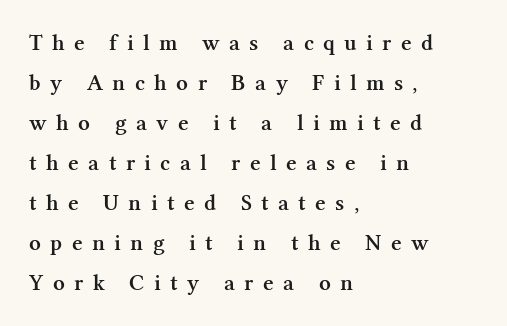
{"italic": "no", "bold": "semi", "underline": "no", "align": "left", "line_spacing_ratio": 1.74, "letter_spacing": "wide", "letter_spacing_em": 0.41, "glyph_px": 23}
